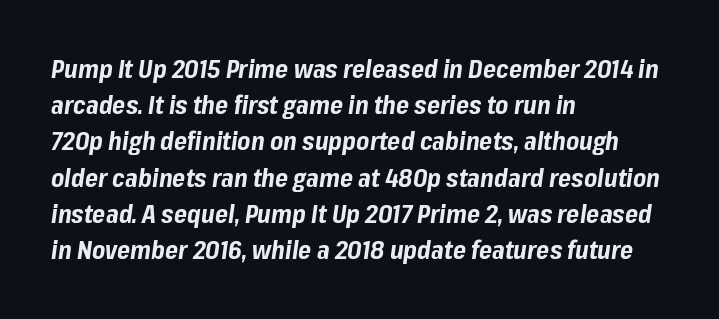
Q: Is the text bold? A: Yes.
Q: Is the text italic (slanted)? A: Yes, it leans right by about 8 degrees.
Q: Is the text underlined? A: No.
Q: How is the paragraph aligned? A: Left-aligned.
Q: Is the spacing between letters normal or unusually wide? A: Normal.
Q: Is the spacing between lines tight, normal or loose? A: Normal.
